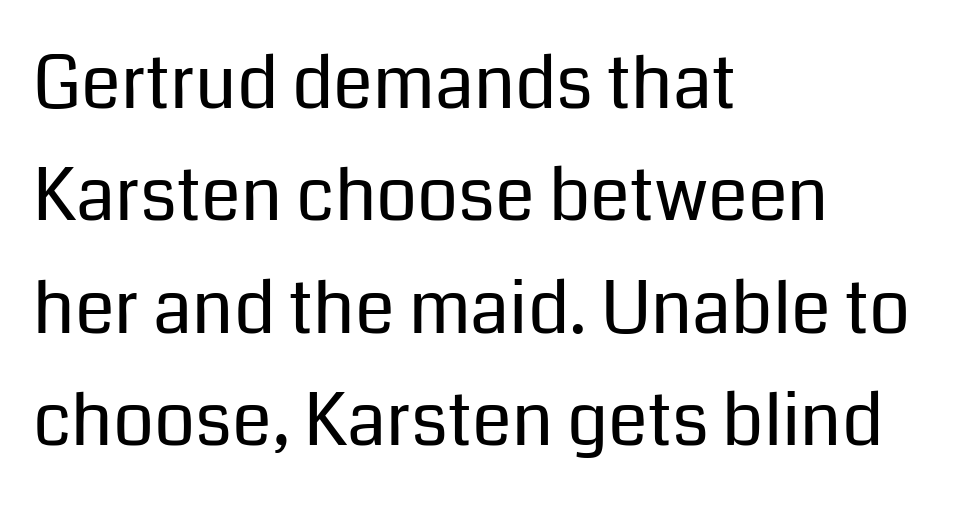
The image shows 72 px regular-weight sans-serif type, upright; set left-aligned, normal line spacing (1.56x), normal letter spacing, not underlined; low stroke contrast and a medium x-height.
